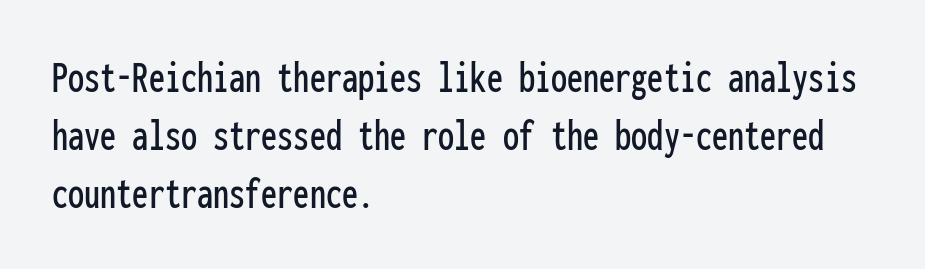
Compared with typical paragraphs, the rows here are spaced about the same. The ragged edge is on the right, which tells us the setting is flush left. The type sits square on the baseline with zero lean. Looks like terminal output: every glyph gets an equal slot.
